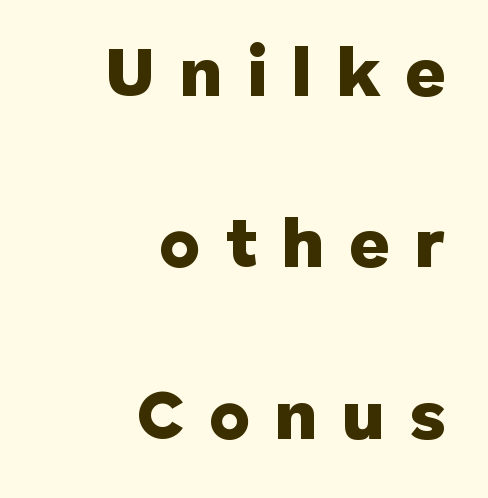
Quick note: interline space is abundant. Strong, thick strokes mark this as bold type. Does extra space separate the letters? Yes, quite a lot of it. These lines were composed using upright roman letters.
